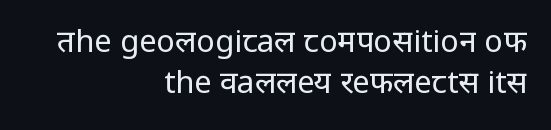
Leading matches the norm, producing a regular column. A clean baseline with only descenders dipping below it. Short and long lines alike share a common ending point at right. These lines keep a tight, regular rhythm from letter to letter. This rendering employs a face without finishing strokes, i.e., a sans-serif. Quick note: not italic, upright.
